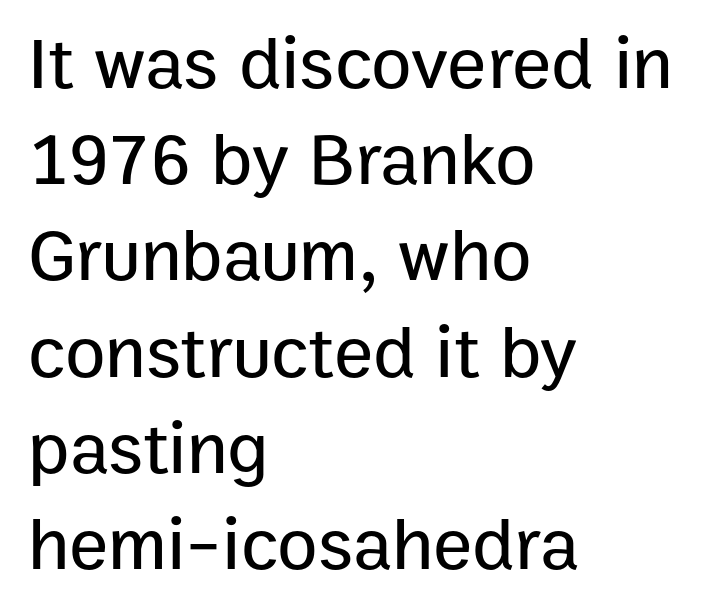
Q: Is the text italic (slanted)? A: No, it is upright.
Q: Is the typeface a serif or a sans-serif typeface? A: Sans-serif.
Q: Is the text underlined? A: No.
Q: How is the paragraph aligned? A: Left-aligned.
Q: Is the spacing between letters normal or unusually wide? A: Normal.
Q: Is the spacing between lines tight, normal or loose? A: Normal.
Q: Width (condensed, normal, or wide)? A: Normal.
Q: Stroke contrast? A: Low.
Q: x-height? A: Medium.
Q: Monospaced? A: No.
